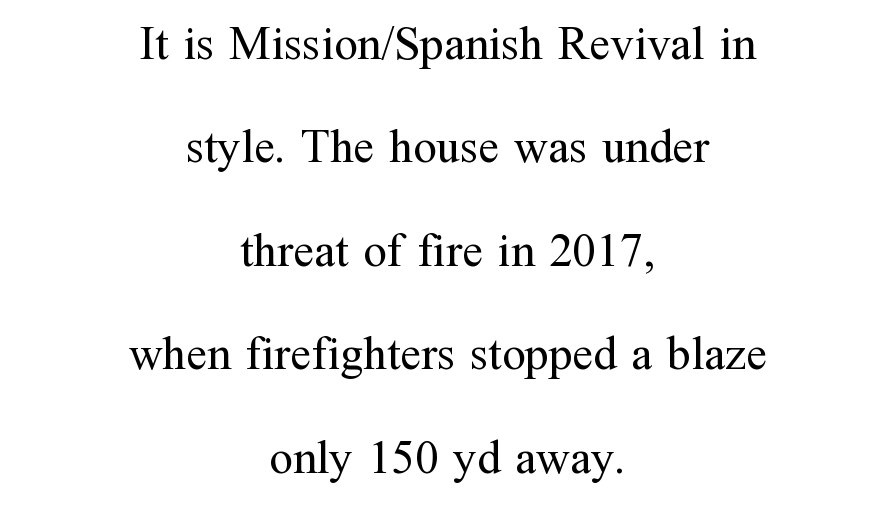
Alignment: centered. The strip under each line holds only bare page. Note: serifs present on the glyphs. In terms of posture, this sample is upright. Heaviness? Minimal to ordinary, like unemphasized prose. The block of text is sparse from top to bottom, with ample space between rows.
